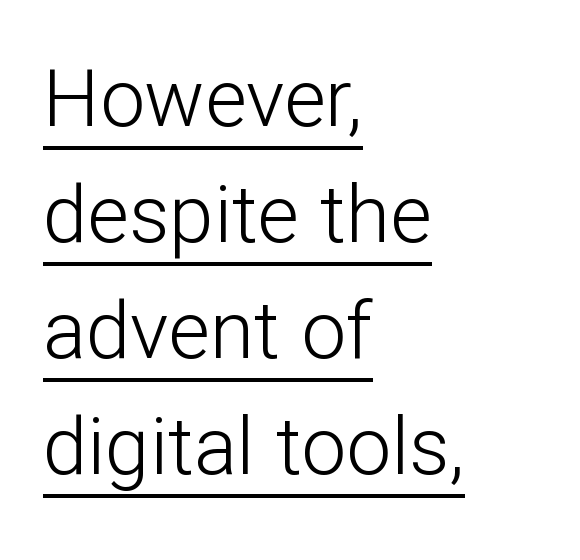
Heft: none added — not bold. Students, note that the glyphs here touch the page at normal intervals. Where is the straight margin? On the left. Are there feet on the stems? There aren't — it's a sans. The letters advance in unequal steps, a hallmark of proportional type.
